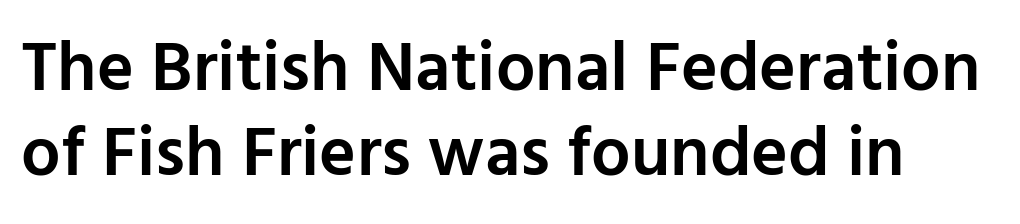
The image shows 70 px semibold sans-serif type, upright; set line spacing 1.21x, normal letter spacing, not underlined; low stroke contrast and a medium x-height.
